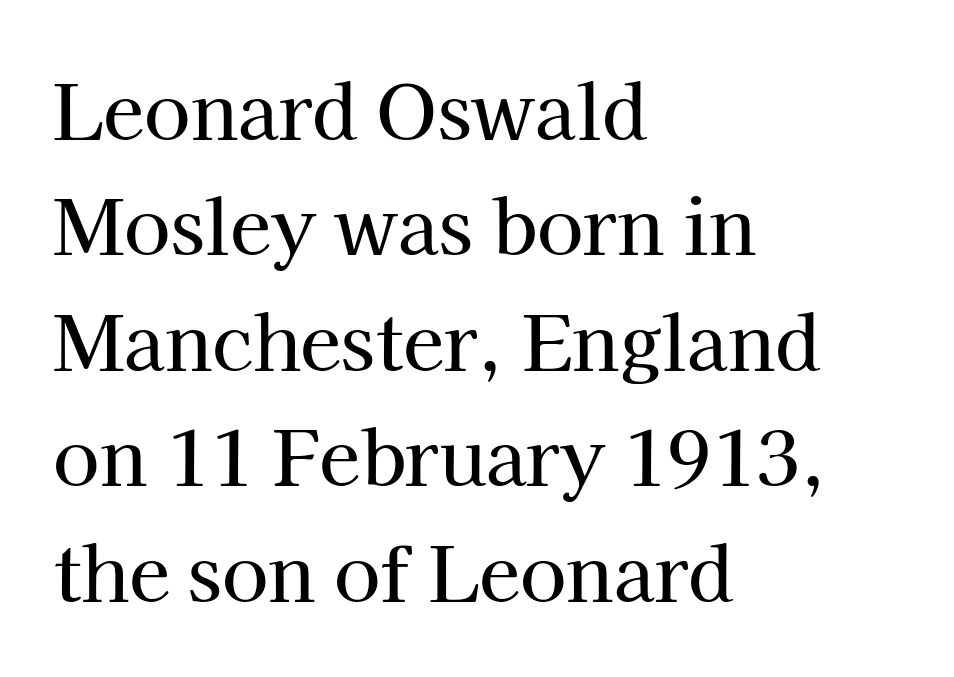
Q: Is the text italic (slanted)? A: No, it is upright.
Q: Is the typeface a serif or a sans-serif typeface? A: Serif.
Q: Is the text underlined? A: No.
Q: How is the paragraph aligned? A: Left-aligned.
Q: Is the spacing between letters normal or unusually wide? A: Normal.
Q: Is the spacing between lines tight, normal or loose? A: Normal.
Q: Width (condensed, normal, or wide)? A: Normal.
Q: Stroke contrast? A: High.
Q: x-height? A: Medium.
Q: Monospaced? A: No.
